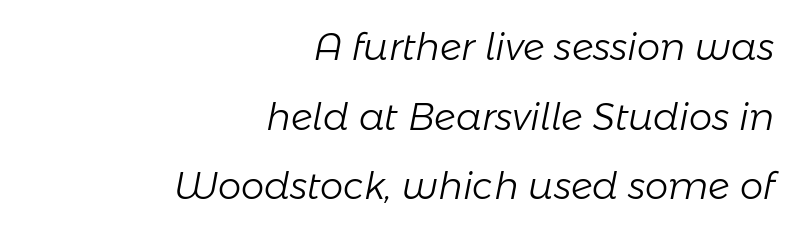
An italicized treatment has been applied to the whole sample. Descender tails drop into unmarked territory. Is the letter spacing exaggerated? No — it looks like the ordinary default. No chunkiness to these letters — they're not bold.
